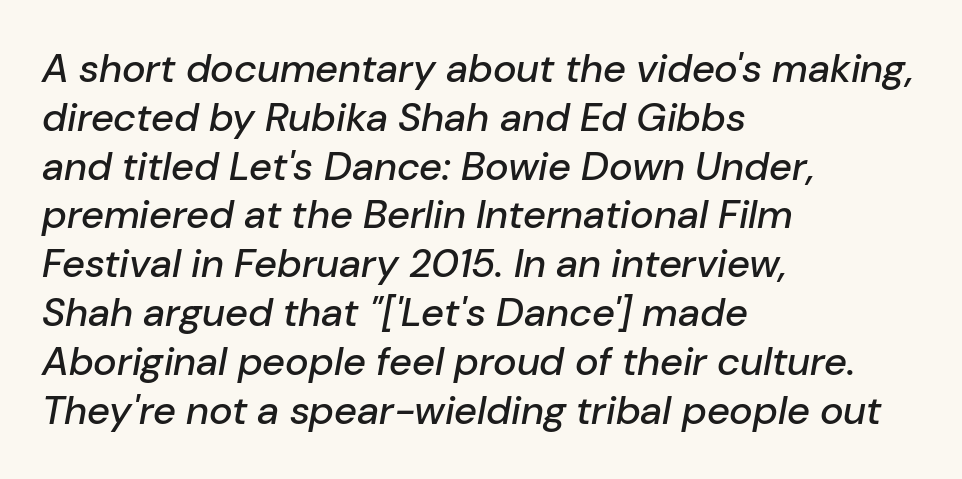
Q: Is the text italic (slanted)? A: Yes, it leans right by about 10 degrees.
Q: Is the text underlined? A: No.
Q: How is the paragraph aligned? A: Left-aligned.
Q: Is the spacing between letters normal or unusually wide? A: Normal.
Q: Width (condensed, normal, or wide)? A: Normal.
Q: Stroke contrast? A: Low.
Q: x-height? A: Medium.
Q: Monospaced? A: No.
